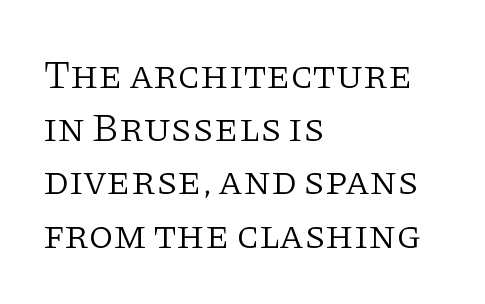
The lines are quadded left. Unbolded letterforms with no extra heft. Each row of text sits above clean, open space. The type sits square on the baseline with zero lean. In terms of leading, this rendering sits right in the middle. Is this a fixed-width face? No — the glyphs have proportional, varying widths.
